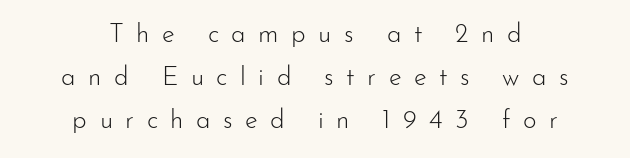
{"italic": "no", "bold": "no", "underline": "no", "align": "center", "line_spacing": "normal", "line_spacing_ratio": 1.66, "letter_spacing": "wide", "letter_spacing_em": 0.48, "glyph_px": 26}
